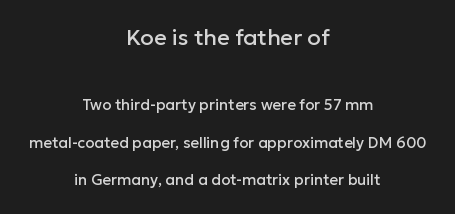
Q: Is the text italic (slanted)? A: No, it is upright.
Q: Is the text underlined? A: No.
Q: How is the paragraph aligned? A: Centered.
Q: Is the spacing between letters normal or unusually wide? A: Normal.
Q: Is the spacing between lines tight, normal or loose? A: Loose.
Q: Which block of text is set in a larger size, the first (top) or the second (bottom)? A: The first (top) one.
